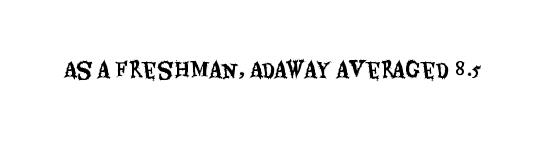
Every character sits straight up, as roman type does. The string is rendered with underlining switched off. Students, note that the glyphs here touch the page at normal intervals.
